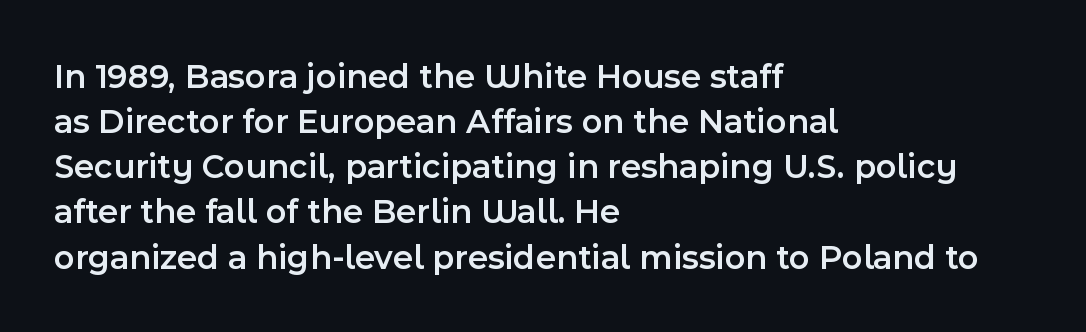
Q: Is the text bold? A: Semi-bold.
Q: Is the text italic (slanted)? A: No, it is upright.
Q: Is the typeface a serif or a sans-serif typeface? A: Sans-serif.
Q: Is the text underlined? A: No.
Q: How is the paragraph aligned? A: Left-aligned.
Q: Is the spacing between letters normal or unusually wide? A: Normal.
Q: Is the spacing between lines tight, normal or loose? A: Normal.
Q: Width (condensed, normal, or wide)? A: Normal.
Q: x-height? A: Medium.
Q: Monospaced? A: No.
